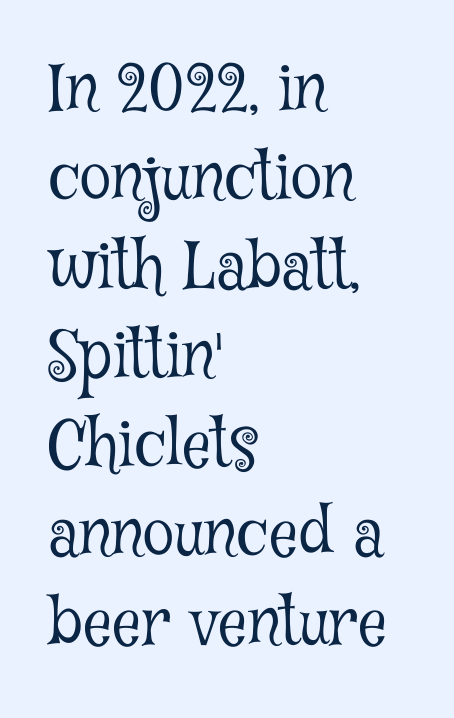
Q: Is the text bold? A: No.
Q: Is the text italic (slanted)? A: No, it is upright.
Q: Is the typeface a serif or a sans-serif typeface? A: Serif.
Q: Is the text underlined? A: No.
Q: How is the paragraph aligned? A: Left-aligned.
Q: Is the spacing between letters normal or unusually wide? A: Normal.
Q: Is the spacing between lines tight, normal or loose? A: Normal.
Q: Width (condensed, normal, or wide)? A: Condensed.
Q: Stroke contrast? A: Low.
Q: x-height? A: Medium.
Q: Monospaced? A: No.
